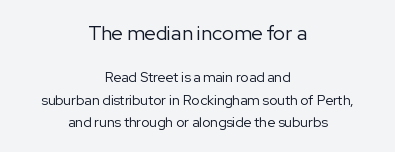
The image shows 20 px text type, upright; set centered, normal line spacing (1.61x), normal letter spacing, not underlined; the first (top) block is 1.43x larger.
